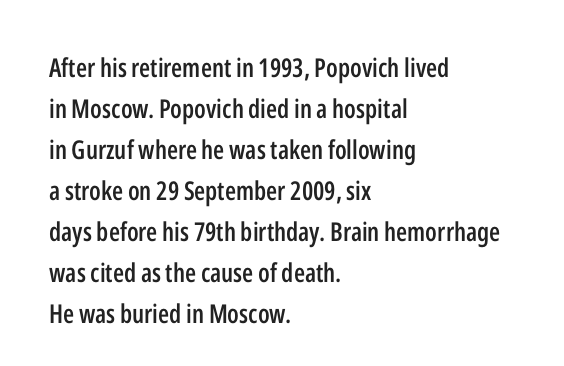
The image shows 26 px text type, upright; set left-aligned, normal line spacing (1.58x), normal letter spacing, not underlined.
